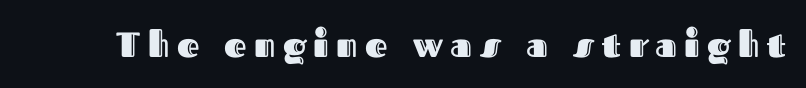
The image shows 35 px text type, upright; set unusually wide letter spacing (+0.21 em), not underlined; a medium x-height.
